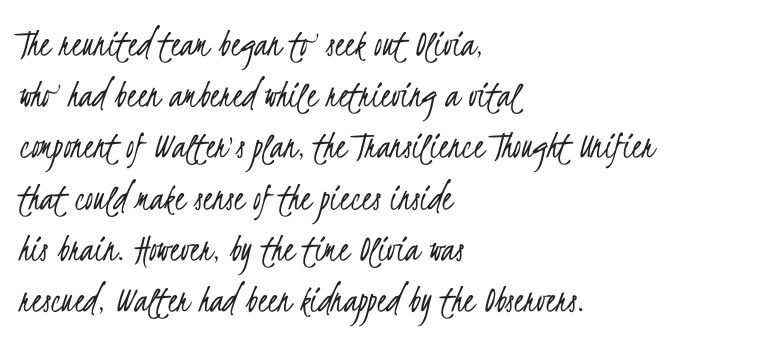
{"serif": "no", "bold": "no", "weight": "light", "width": "condensed", "stroke_contrast": "low", "x_height": "small", "monospaced": "no", "underline": "no", "align": "left", "line_spacing": "normal", "line_spacing_ratio": 1.28, "letter_spacing": "normal", "letter_spacing_em": 0.0, "glyph_px": 40}
